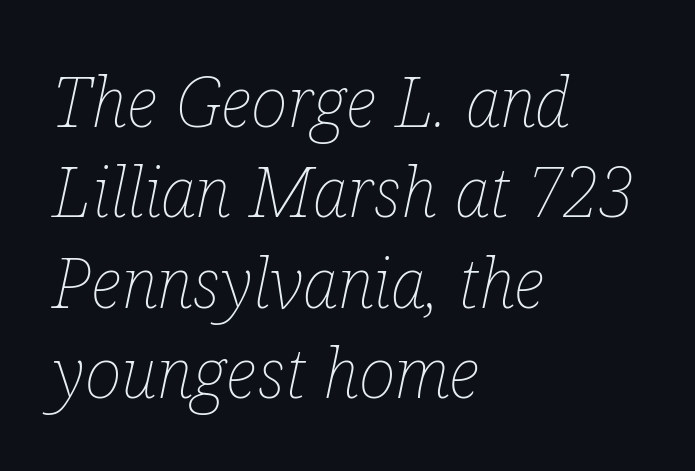
{"italic": "yes", "lean": "right", "slant_degrees": 12, "bold": "no", "weight": "thin", "width": "condensed", "stroke_contrast": "low", "x_height": "medium", "monospaced": "no", "underline": "no", "align": "left", "line_spacing": "normal", "line_spacing_ratio": 1.29, "letter_spacing": "normal", "letter_spacing_em": 0.0, "glyph_px": 70}
